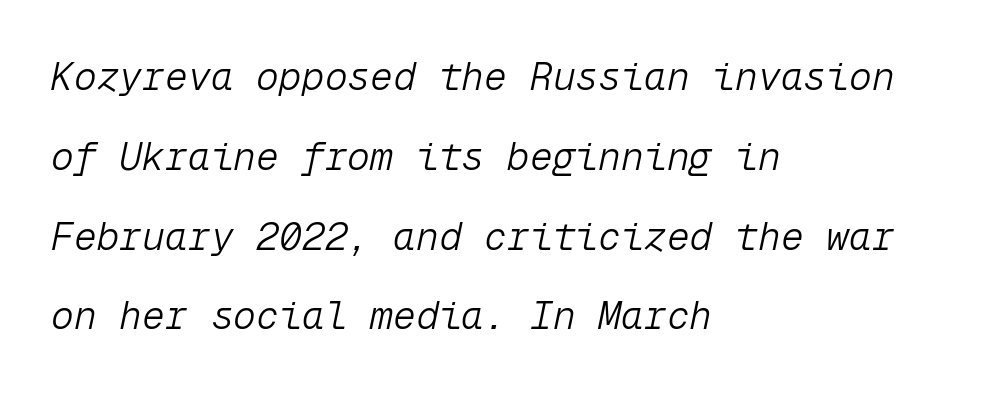
{"italic": "yes", "lean": "right", "slant_degrees": 12, "bold": "no", "weight": "light", "width": "normal", "stroke_contrast": "low", "x_height": "medium", "monospaced": "yes", "underline": "no", "align": "left", "line_spacing": "loose", "line_spacing_ratio": 2.1, "letter_spacing": "normal", "letter_spacing_em": 0.0, "glyph_px": 38}
